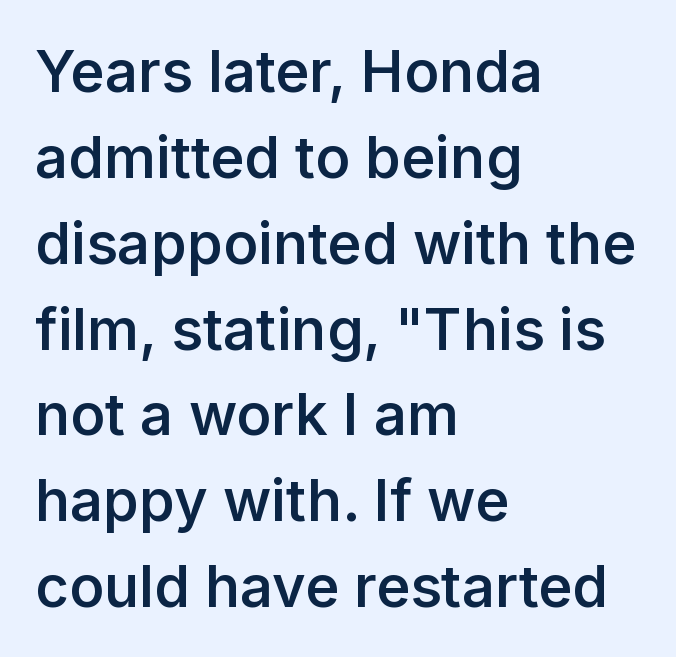
The image shows 58 px semibold sans-serif type, upright; set left-aligned, normal line spacing (1.48x), normal letter spacing, not underlined; low stroke contrast and a medium x-height.
